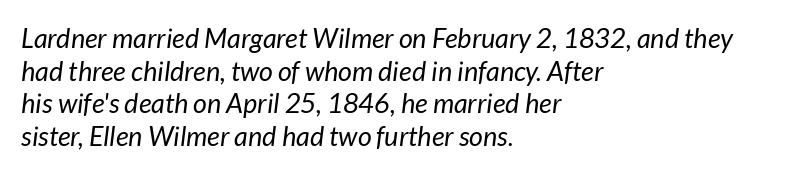
Q: Is the text bold? A: No.
Q: Is the text italic (slanted)? A: Yes, it leans right by about 7 degrees.
Q: Is the text underlined? A: No.
Q: How is the paragraph aligned? A: Left-aligned.
Q: Is the spacing between letters normal or unusually wide? A: Normal.
